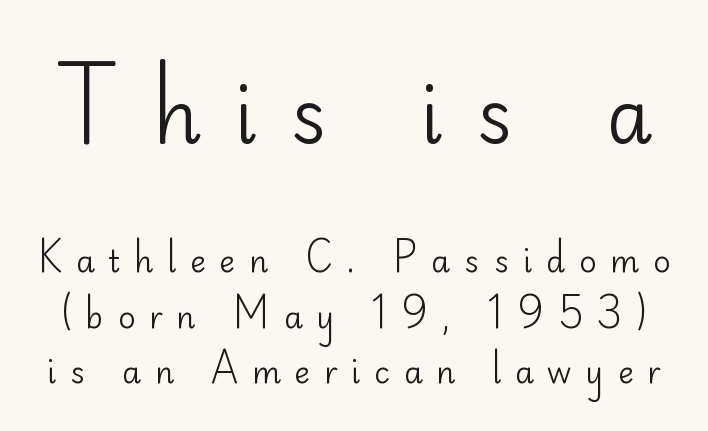
Think of a printed novel: that variable character pitch is what you see here. The letters stand upright; this is a roman face. What stands out about the letter spacing? Its width — letters are far apart. Stroke thickness stays within the range of a standard reading face or lighter. Are there feet on the stems? There aren't — it's a sans.
